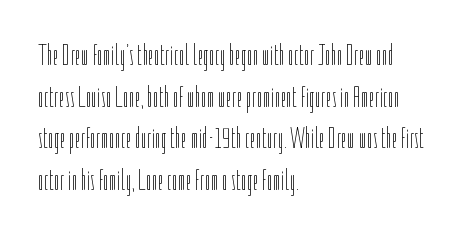
These lines keep a tight, regular rhythm from letter to letter. The passage shown is typed in a proportional face where columns would drift. No heavy texture on the line: the type isn't bold. If you drew a line through each stem, it would be perfectly vertical. The space between consecutive lines is moderate.
